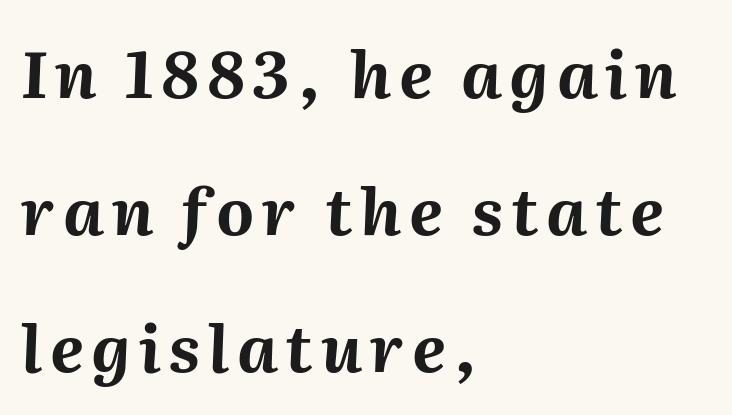
The image shows 65 px bold type, italic (leaning right); set left-aligned, loose line spacing (2.11x), not underlined; medium stroke contrast and a medium x-height.
